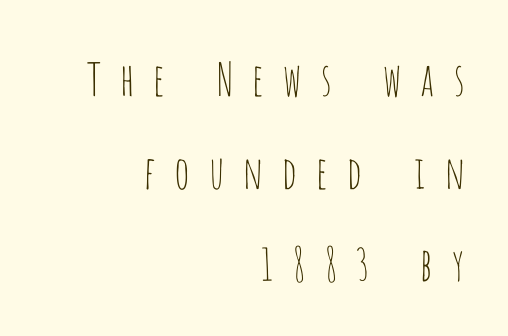
Decoration check: the copy has no underline. No italicization has been applied; the sample stays upright. The block of text is sparse from top to bottom, with ample space between rows. Teacher's note: observe the even right margin — that is flush-right alignment.
